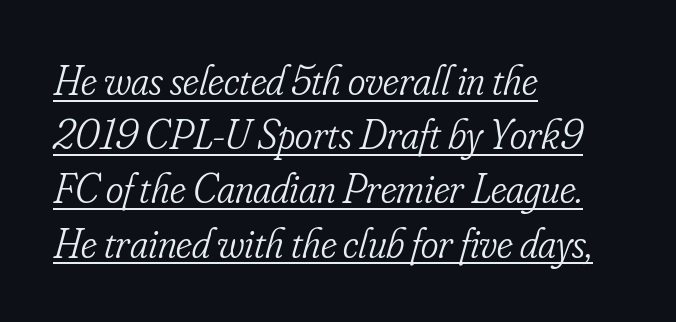
{"serif": "yes", "italic": "yes", "lean": "right", "slant_degrees": 16, "bold": "no", "weight": "light", "width": "condensed", "stroke_contrast": "low", "x_height": "small", "monospaced": "no", "underline": "yes", "align": "left", "line_spacing": "normal", "line_spacing_ratio": 1.29, "letter_spacing": "normal", "letter_spacing_em": 0.0, "glyph_px": 42}
